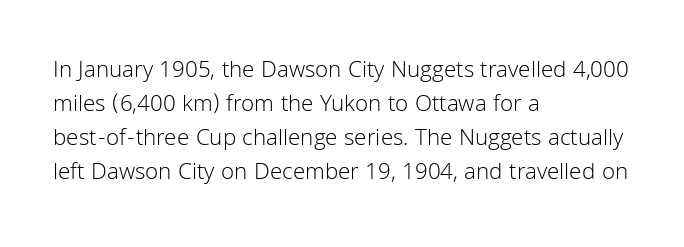
Decoration check: the copy has no underline. Teacher's note: observe the even left margin — that is flush-left alignment. Interline gaps are of average width in this sample. No chunkiness to these letters — they're not bold. These lines were composed using upright roman letters.
